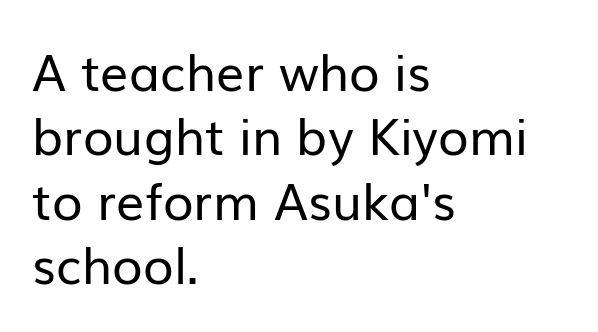
Q: Is the text bold? A: No.
Q: Is the text italic (slanted)? A: No, it is upright.
Q: Is the typeface a serif or a sans-serif typeface? A: Sans-serif.
Q: Is the text underlined? A: No.
Q: How is the paragraph aligned? A: Left-aligned.
Q: Is the spacing between letters normal or unusually wide? A: Normal.
Q: Is the spacing between lines tight, normal or loose? A: Normal.
Q: Width (condensed, normal, or wide)? A: Normal.
Q: Stroke contrast? A: Low.
Q: x-height? A: Medium.
Q: Monospaced? A: No.
